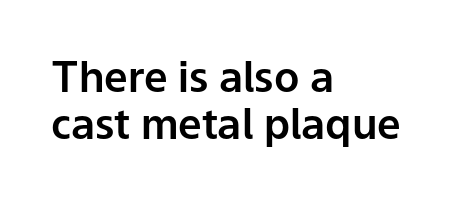
In CSS terms this would be text-align: left. Interline gaps are noticeably narrow in this sample. The letters stand straight up with perfectly vertical stems. Standard letterfit; no display-style spreading of the glyphs. I'd call this a sans setting — the letters go barefoot. Varying glyph widths throughout — classic text-font behaviour.
